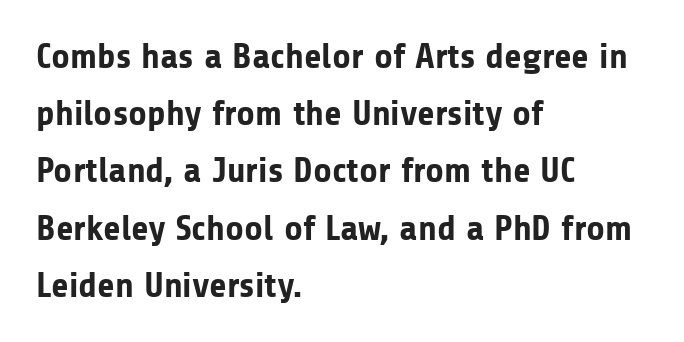
Letterform terminals end flat and unadorned throughout the passage. The axis of the letterforms is exactly vertical. The gap between lines stays unmarked. Horizontal bands of white between lines are of average thickness. A classic flush-left, rag-right setting is used for this passage.
